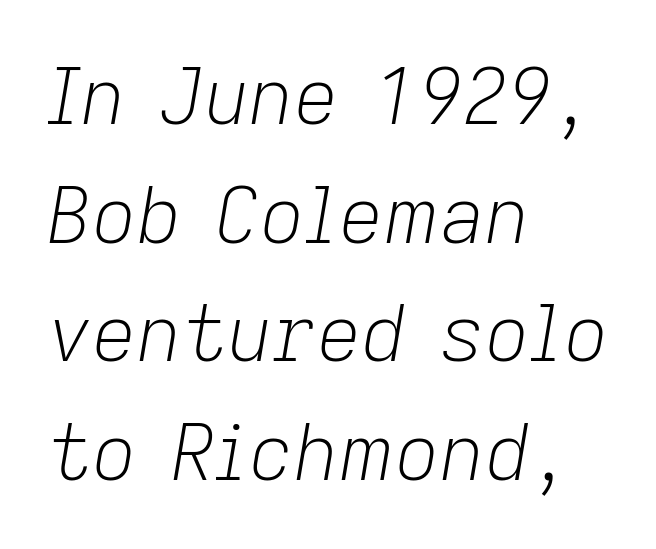
Q: Is the text bold? A: No.
Q: Is the text italic (slanted)? A: Yes, it leans right by about 9 degrees.
Q: Is the text underlined? A: No.
Q: How is the paragraph aligned? A: Left-aligned.
Q: Is the spacing between letters normal or unusually wide? A: Normal.
Q: Is the spacing between lines tight, normal or loose? A: Normal.
Q: Width (condensed, normal, or wide)? A: Normal.
Q: Stroke contrast? A: Low.
Q: x-height? A: Medium.
Q: Monospaced? A: No.
